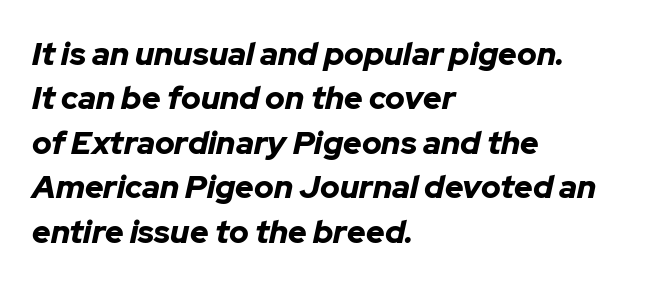
{"italic": "yes", "lean": "right", "slant_degrees": 12, "bold": "yes", "weight": "bold", "width": "normal", "stroke_contrast": "low", "x_height": "medium", "monospaced": "no", "underline": "no", "align": "left", "line_spacing": "normal", "line_spacing_ratio": 1.39, "letter_spacing": "normal", "letter_spacing_em": 0.0, "glyph_px": 32}
